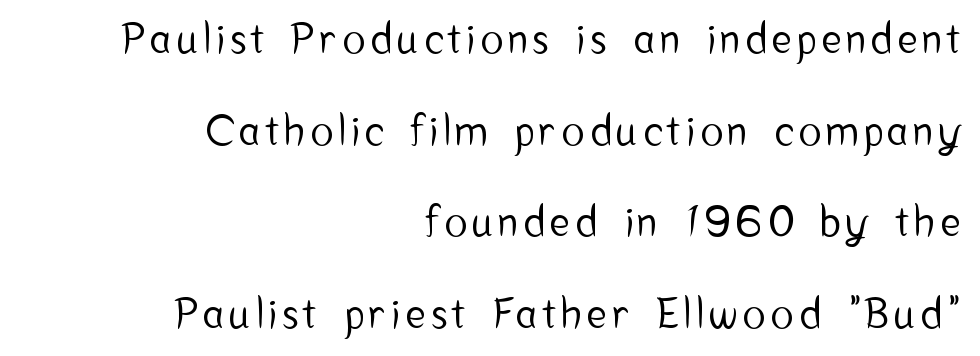
{"serif": "no", "italic": "no", "width": "condensed", "stroke_contrast": "low", "x_height": "medium", "monospaced": "no", "underline": "no", "align": "right", "line_spacing": "loose", "line_spacing_ratio": 2.18, "glyph_px": 42}
